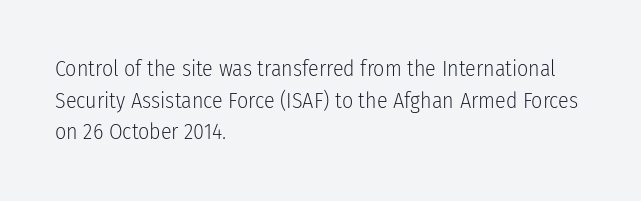
The image shows 22 px text type, upright; set left-aligned, normal line spacing (1.44x), normal letter spacing, not underlined.
